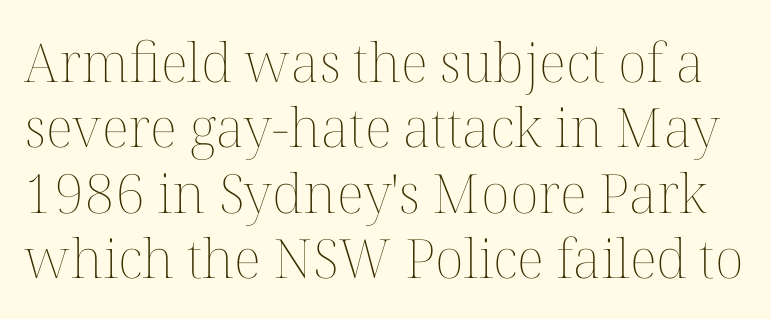
{"italic": "no", "bold": "no", "weight": "thin", "width": "normal", "stroke_contrast": "medium", "x_height": "medium", "monospaced": "no", "underline": "no", "line_spacing_ratio": 1.21, "letter_spacing": "normal", "letter_spacing_em": 0.0, "glyph_px": 54}
